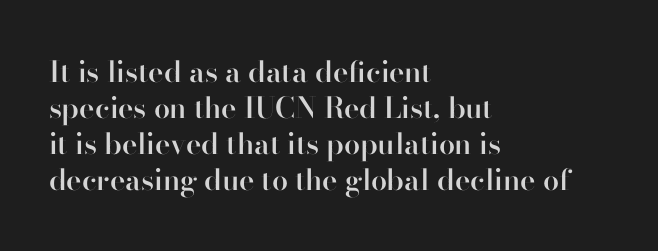
{"serif": "no", "italic": "no", "bold": "semi", "weight": "semibold", "width": "normal", "stroke_contrast": "high", "x_height": "small", "monospaced": "no", "underline": "no", "align": "left", "line_spacing_ratio": 1.24, "letter_spacing": "normal", "letter_spacing_em": 0.0, "glyph_px": 29}
